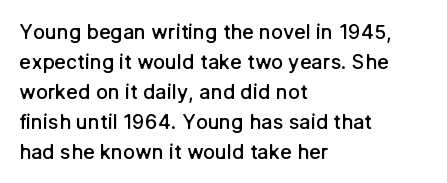
Q: Is the text bold? A: Semi-bold.
Q: Is the text italic (slanted)? A: No, it is upright.
Q: Is the text underlined? A: No.
Q: How is the paragraph aligned? A: Left-aligned.
Q: Is the spacing between letters normal or unusually wide? A: Normal.
Q: Is the spacing between lines tight, normal or loose? A: Normal.
